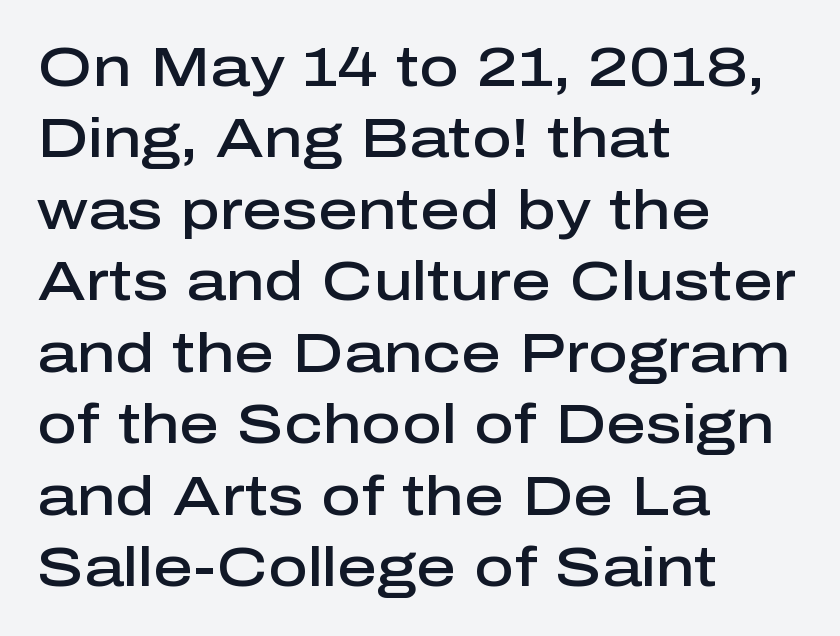
The image shows 55 px semibold sans-serif type, upright; set left-aligned, normal line spacing (1.3x), normal letter spacing, not underlined; low stroke contrast and a medium x-height.
